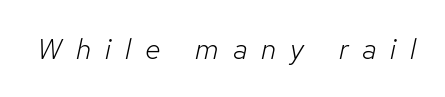
{"italic": "yes", "lean": "right", "slant_degrees": 12, "bold": "no", "weight": "light", "width": "normal", "stroke_contrast": "low", "x_height": "medium", "monospaced": "no", "underline": "no", "letter_spacing": "wide", "letter_spacing_em": 0.48, "glyph_px": 29}
